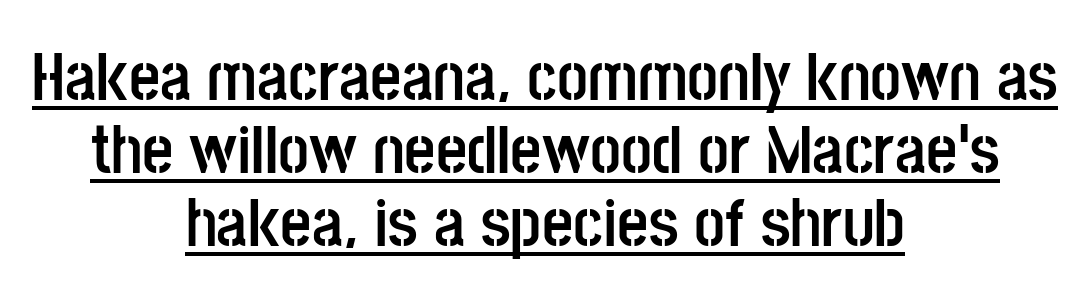
The image shows 68 px semibold, condensed sans-serif type, upright; set centered, tight line spacing (1.07x), normal letter spacing, underlined; low stroke contrast and a large x-height.
